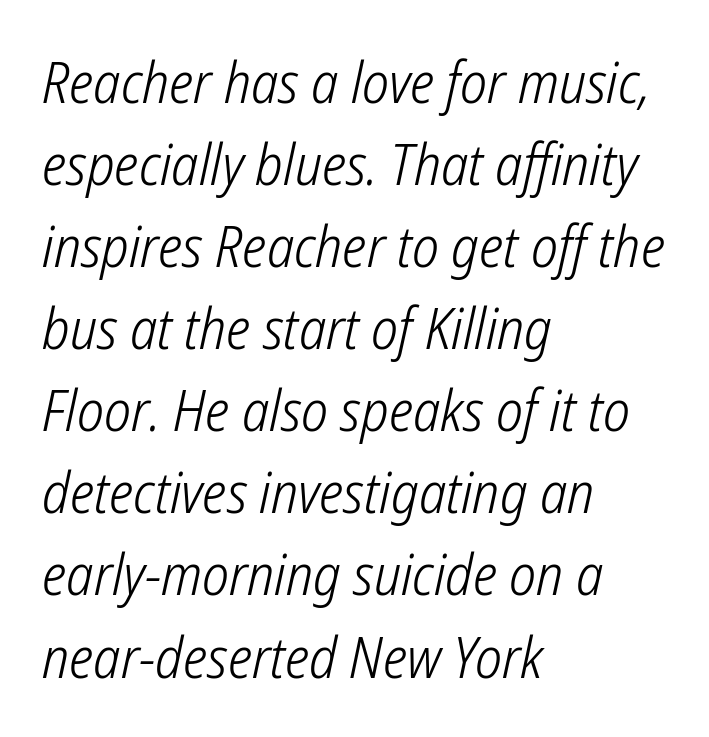
All the whitespace from short lines collects on the right. The passage shown is typed in a proportional face where columns would drift. Stems and bowls with no extra thickness — not bold. I'd call this a sans setting — the letters go barefoot. The type is set solid horizontally, with unmodified tracking.
